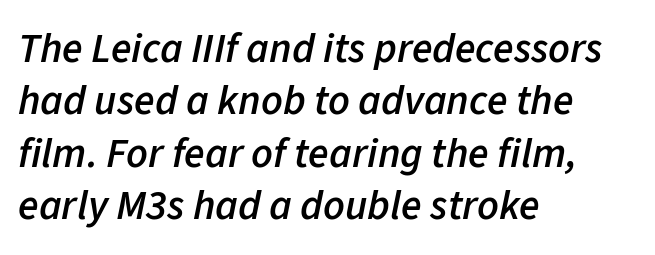
Q: Is the text bold? A: Semi-bold.
Q: Is the text italic (slanted)? A: Yes, it leans right by about 11 degrees.
Q: Is the text underlined? A: No.
Q: How is the paragraph aligned? A: Left-aligned.
Q: Is the spacing between letters normal or unusually wide? A: Normal.
Q: Is the spacing between lines tight, normal or loose? A: Normal.
Q: Width (condensed, normal, or wide)? A: Normal.
Q: Stroke contrast? A: Low.
Q: x-height? A: Medium.
Q: Monospaced? A: No.
